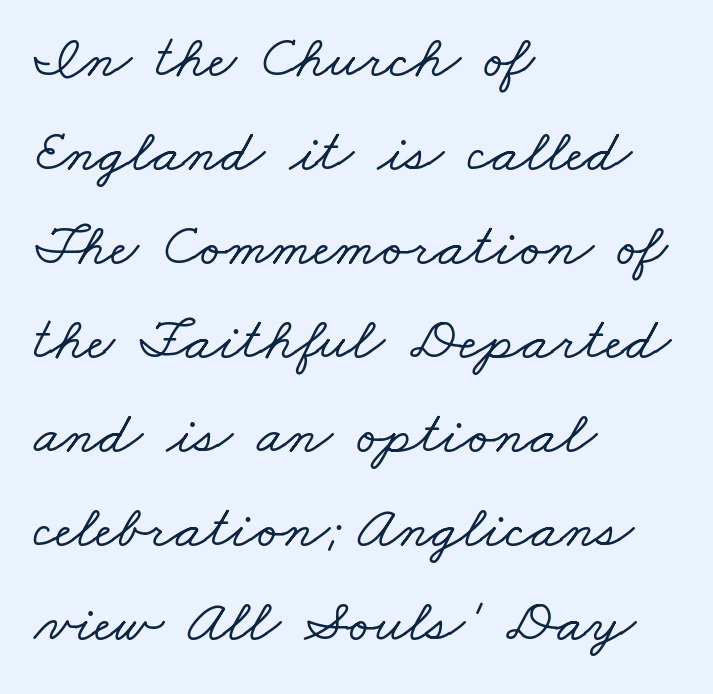
{"serif": "yes", "width": "wide", "stroke_contrast": "low", "x_height": "small", "monospaced": "no", "underline": "no", "align": "left", "line_spacing": "normal", "line_spacing_ratio": 1.54, "letter_spacing": "normal", "letter_spacing_em": 0.0, "glyph_px": 61}
